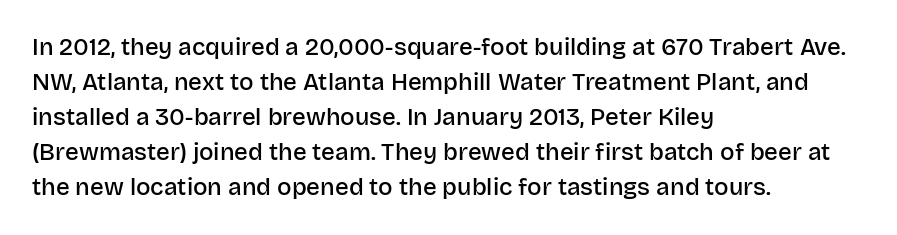
The image shows 24 px text type, upright; set left-aligned, normal line spacing (1.46x), normal letter spacing, not underlined.
